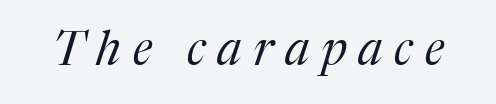
The image shows 47 px regular-weight serif type, italic (leaning right); set unusually wide letter spacing (+0.25 em), not underlined; medium stroke contrast and a medium x-height.
